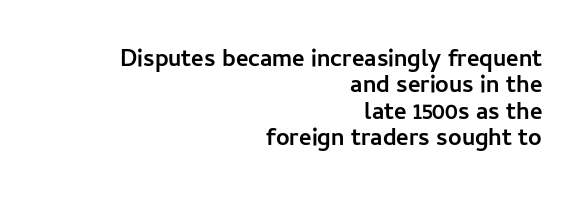
{"italic": "no", "bold": "yes", "underline": "no", "align": "right", "line_spacing": "tight", "line_spacing_ratio": 1.1, "letter_spacing": "normal", "letter_spacing_em": 0.0, "glyph_px": 24}
